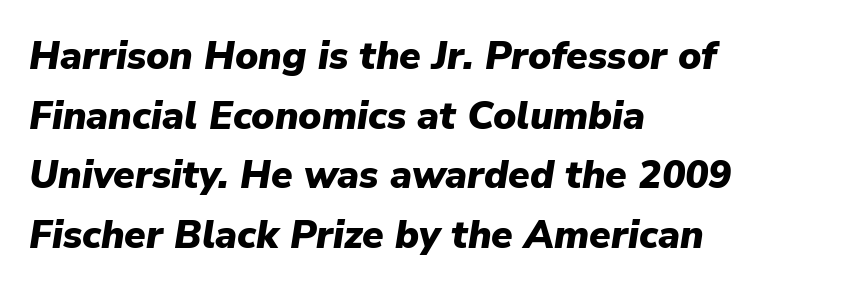
Q: Is the text bold? A: Yes.
Q: Is the text italic (slanted)? A: Yes, it leans right by about 9 degrees.
Q: Is the text underlined? A: No.
Q: How is the paragraph aligned? A: Left-aligned.
Q: Is the spacing between letters normal or unusually wide? A: Normal.
Q: Is the spacing between lines tight, normal or loose? A: Normal.
Q: Width (condensed, normal, or wide)? A: Normal.
Q: Stroke contrast? A: Low.
Q: x-height? A: Medium.
Q: Monospaced? A: No.
